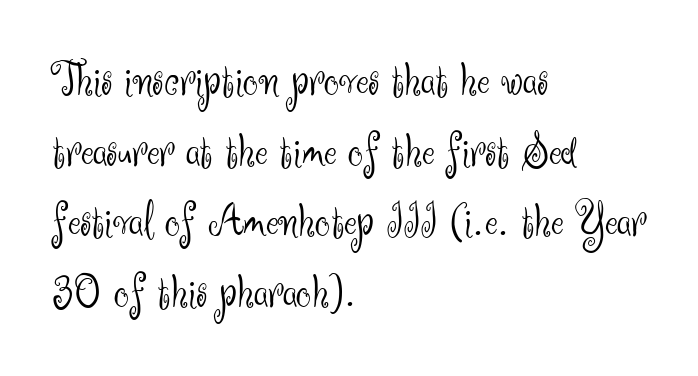
Q: Is the text bold? A: No.
Q: Is the text italic (slanted)? A: No, it is upright.
Q: Is the typeface a serif or a sans-serif typeface? A: Sans-serif.
Q: Is the text underlined? A: No.
Q: How is the paragraph aligned? A: Left-aligned.
Q: Is the spacing between letters normal or unusually wide? A: Normal.
Q: Is the spacing between lines tight, normal or loose? A: Normal.
Q: Width (condensed, normal, or wide)? A: Normal.
Q: Stroke contrast? A: Medium.
Q: x-height? A: Small.
Q: Monospaced? A: No.
